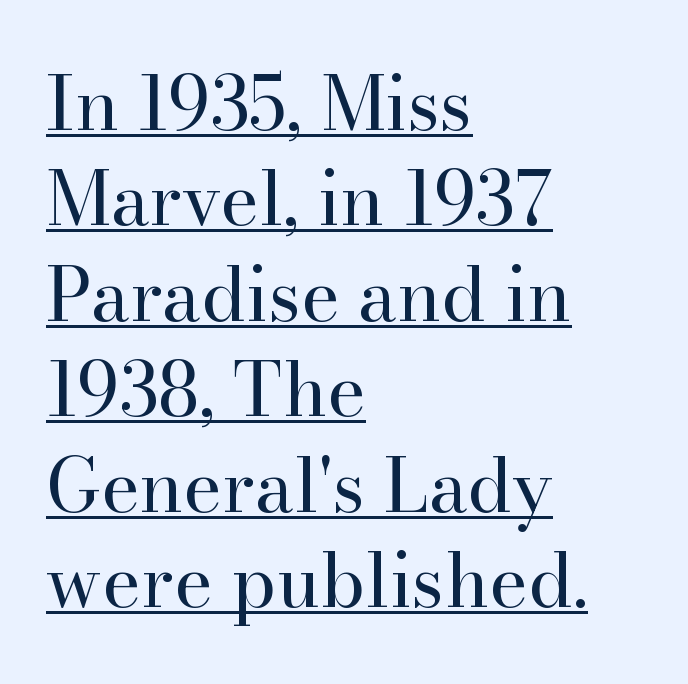
{"serif": "yes", "italic": "no", "bold": "no", "weight": "regular", "width": "normal", "stroke_contrast": "high", "x_height": "small", "monospaced": "no", "underline": "yes", "align": "left", "line_spacing": "normal", "line_spacing_ratio": 1.29, "letter_spacing": "normal", "letter_spacing_em": 0.0, "glyph_px": 74}
